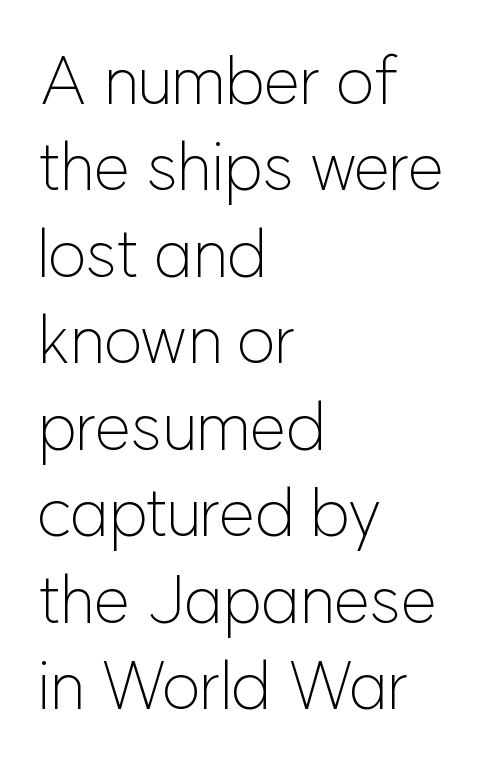
{"serif": "no", "italic": "no", "bold": "no", "weight": "light", "width": "normal", "stroke_contrast": "low", "x_height": "medium", "monospaced": "no", "underline": "no", "align": "left", "line_spacing": "normal", "line_spacing_ratio": 1.31, "letter_spacing": "normal", "letter_spacing_em": 0.0, "glyph_px": 66}
